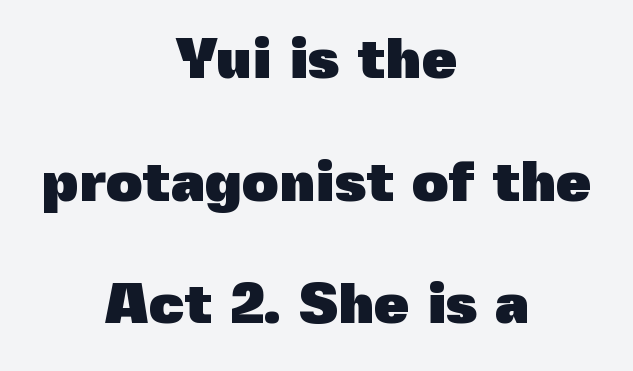
This sample uses plain, unmodified letter spacing. It's the straight-up-and-down kind of type. To sum up the face: it is a sans, with no serifs. Does the weight exceed regular? Yes, all the way to bold. Leftover space on each line is divided equally before and after the words.
